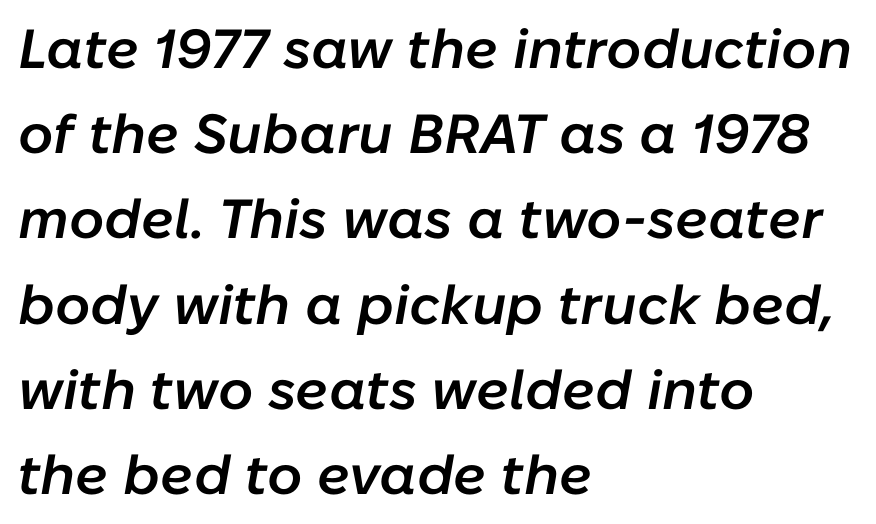
Q: Is the text bold? A: Semi-bold.
Q: Is the text italic (slanted)? A: Yes, it leans right by about 10 degrees.
Q: Is the text underlined? A: No.
Q: How is the paragraph aligned? A: Left-aligned.
Q: Is the spacing between letters normal or unusually wide? A: Normal.
Q: Is the spacing between lines tight, normal or loose? A: Normal.
Q: Width (condensed, normal, or wide)? A: Normal.
Q: Stroke contrast? A: Low.
Q: x-height? A: Medium.
Q: Monospaced? A: No.
